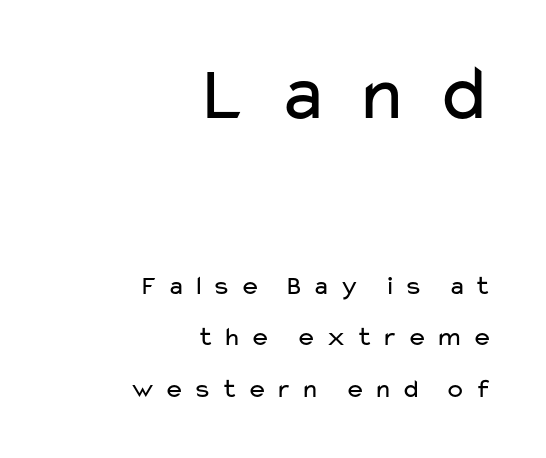
The typeface chosen for these lines omits serifs. Line spacing here is loose. The weight would be labelled regular, book, light, or lighter still. You could not count columns in this text — the font is proportionally spaced.
